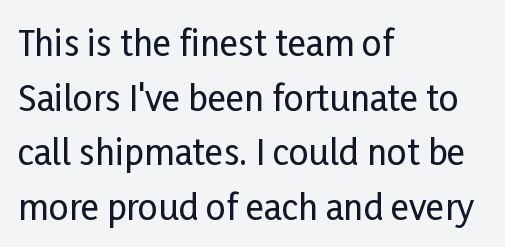
Spacing verdict: proportional, widths tailored to each character. Is there much room between lines? A standard amount, neither cramped nor airy. Line starts are locked; line ends wander. Descenders are the only things crossing below the line. It's the straight-up-and-down kind of type. Default kerning and tracking; the words read as compact shapes.
